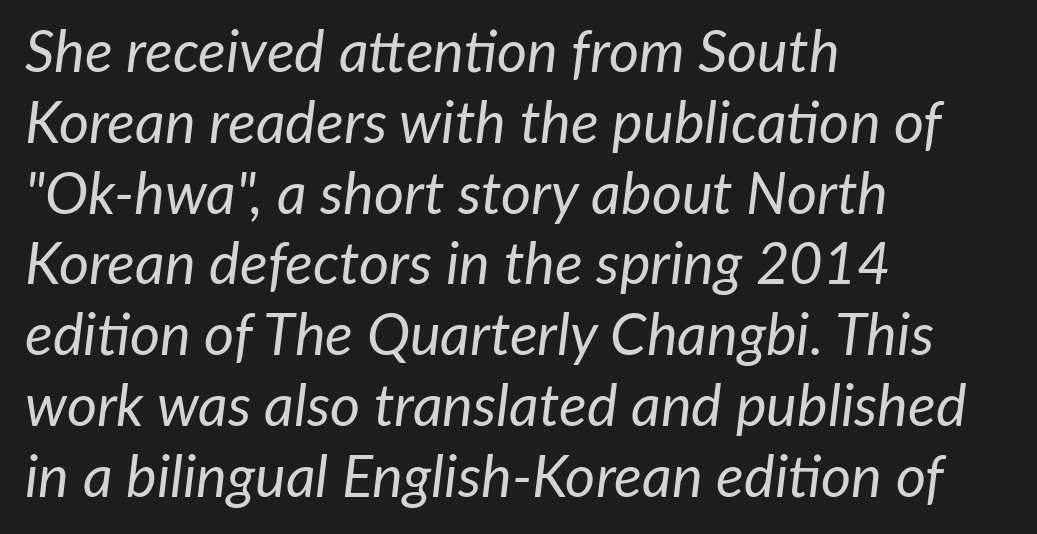
Q: Is the text bold? A: No.
Q: Is the text italic (slanted)? A: Yes, it leans right by about 7 degrees.
Q: Is the text underlined? A: No.
Q: How is the paragraph aligned? A: Left-aligned.
Q: Is the spacing between letters normal or unusually wide? A: Normal.
Q: Width (condensed, normal, or wide)? A: Normal.
Q: Stroke contrast? A: Low.
Q: x-height? A: Medium.
Q: Monospaced? A: No.
